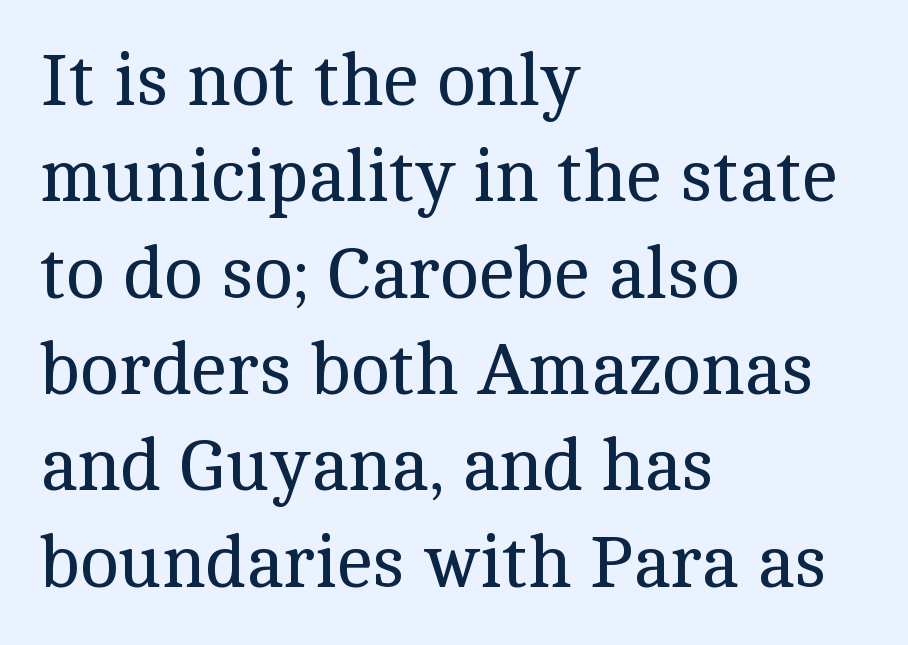
The image shows 73 px regular-weight serif type, upright; set left-aligned, normal line spacing (1.32x), normal letter spacing, not underlined; a medium x-height.
